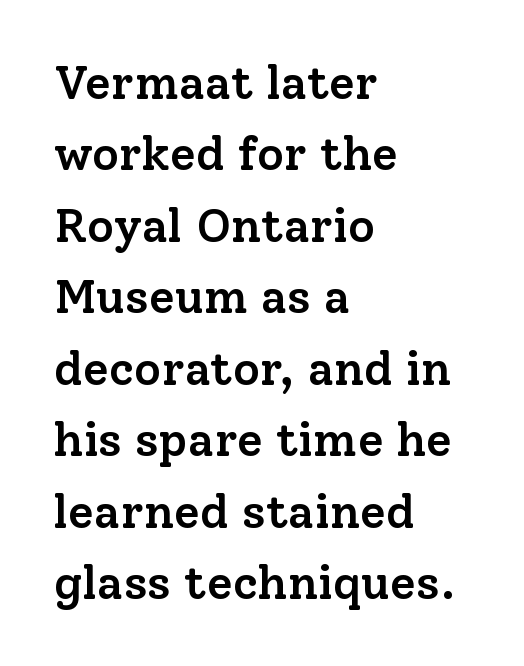
Words appear dense and cohesive because spacing is normal. Do the characters align in a grid? No, the font is proportional. A semibold gives these letters moderate extra thickness, short of bold. This rendering employs a face with finishing strokes, i.e., a serif. Ordinary non-slanted type is in use. Which margin do the lines hug? The left one — the right edge is uneven.
